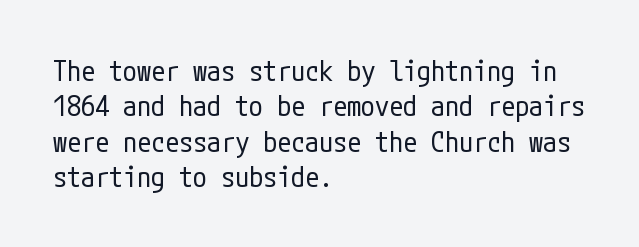
Q: Is the text bold? A: No.
Q: Is the text italic (slanted)? A: No, it is upright.
Q: Is the typeface a serif or a sans-serif typeface? A: Sans-serif.
Q: Is the text underlined? A: No.
Q: How is the paragraph aligned? A: Left-aligned.
Q: Is the spacing between letters normal or unusually wide? A: Normal.
Q: Is the spacing between lines tight, normal or loose? A: Normal.
Q: Width (condensed, normal, or wide)? A: Condensed.
Q: Stroke contrast? A: Low.
Q: x-height? A: Medium.
